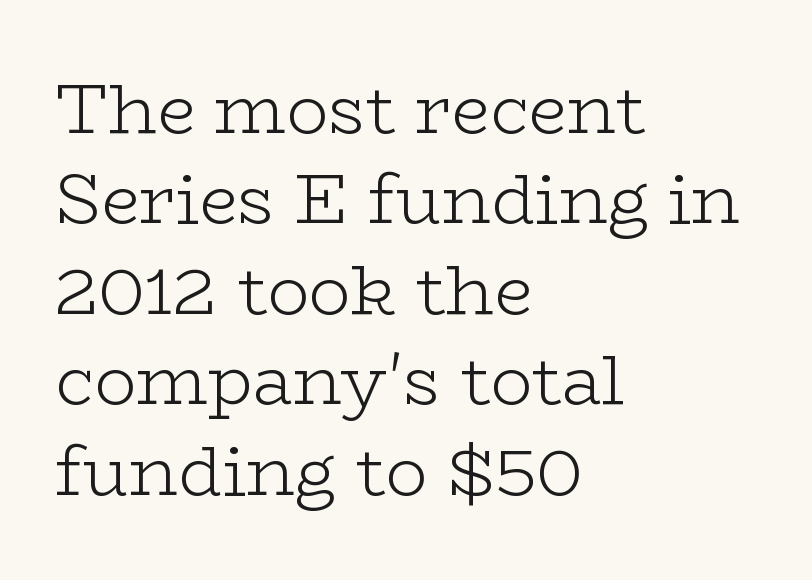
{"serif": "yes", "italic": "no", "bold": "no", "weight": "light", "width": "wide", "stroke_contrast": "low", "x_height": "medium", "monospaced": "no", "underline": "no", "align": "left", "line_spacing": "normal", "line_spacing_ratio": 1.31, "letter_spacing": "normal", "letter_spacing_em": 0.0, "glyph_px": 69}
